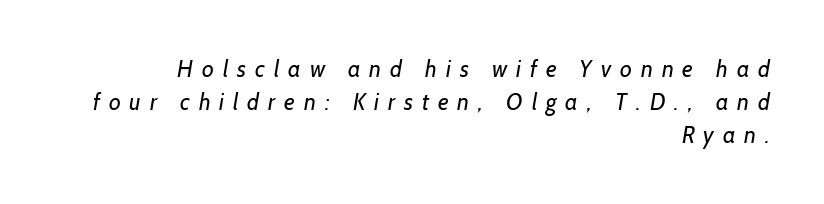
Q: Is the text bold? A: No.
Q: Is the text underlined? A: No.
Q: How is the paragraph aligned? A: Right-aligned.
Q: Is the spacing between letters normal or unusually wide? A: Unusually wide.
Q: Is the spacing between lines tight, normal or loose? A: Normal.
